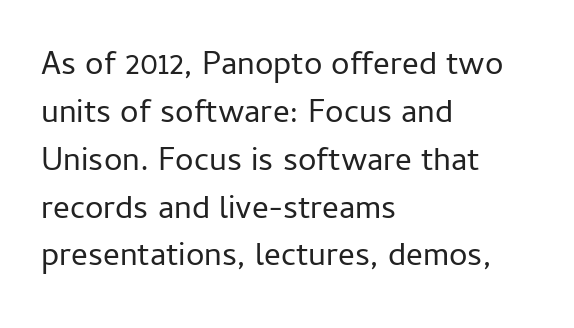
Casual observation: everything's shoved over to the left. Classification — sans serif. The typography opts for an upright posture over an oblique one. Here the designer chose a conventional face with non-uniform glyph widths. The rendering uses a moderate line-height, typical for paragraphs.
